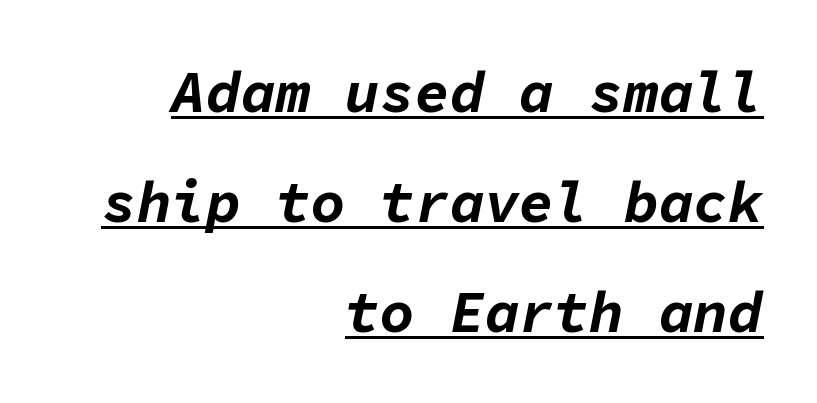
The image shows 58 px bold type, italic (leaning right), monospaced; set right-aligned, loose line spacing (1.9x), normal letter spacing, underlined; low stroke contrast and a medium x-height.
